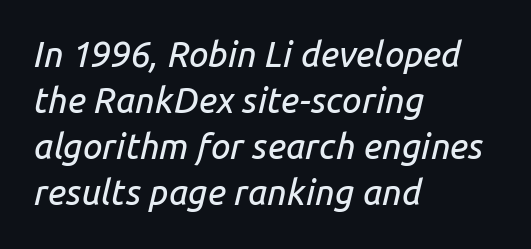
Here the designer chose a conventional face with non-uniform glyph widths. These lines were composed using italics. Regarding leading, the lines here are spaced in the standard way. Standard letterfit; no display-style spreading of the glyphs. Anything drawn beneath the words? Only blank space. Casual observation: everything's shoved over to the left.
